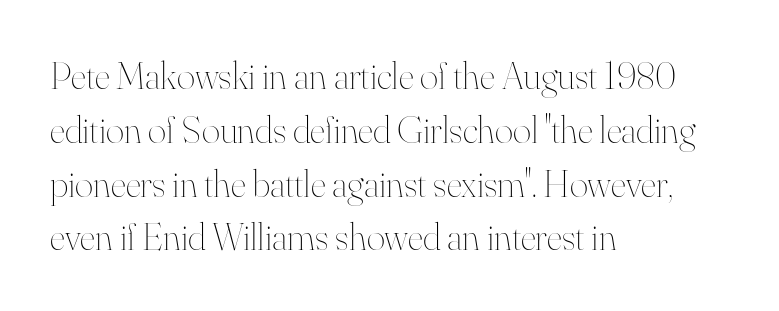
The image shows 39 px thin type, upright; set left-aligned, normal line spacing (1.38x), normal letter spacing, not underlined; high stroke contrast and a small x-height.
